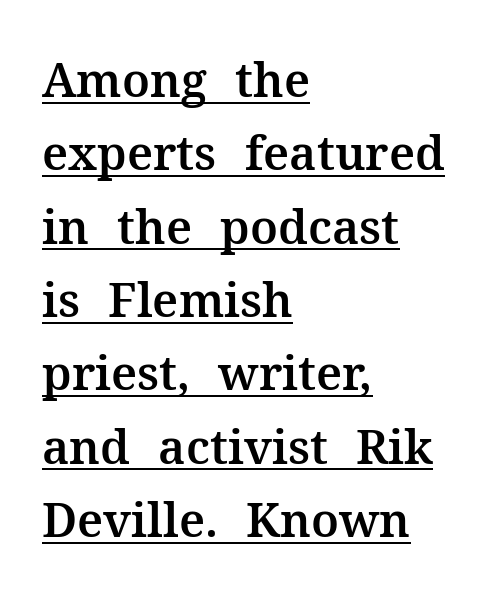
Q: Is the text italic (slanted)? A: No, it is upright.
Q: Is the typeface a serif or a sans-serif typeface? A: Serif.
Q: Is the text underlined? A: Yes.
Q: How is the paragraph aligned? A: Left-aligned.
Q: Is the spacing between letters normal or unusually wide? A: Normal.
Q: Is the spacing between lines tight, normal or loose? A: Normal.
Q: Width (condensed, normal, or wide)? A: Normal.
Q: Stroke contrast? A: Medium.
Q: x-height? A: Medium.
Q: Monospaced? A: No.
